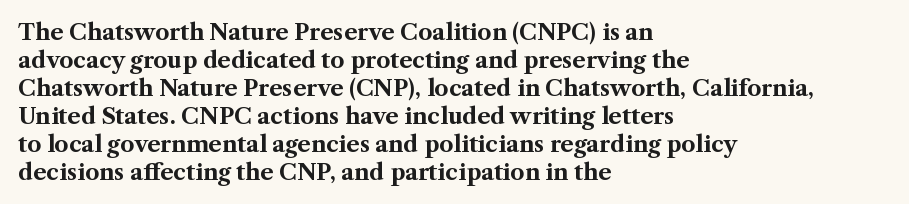
The image shows 22 px bold type, upright; set left-aligned, normal line spacing (1.27x), normal letter spacing, not underlined.
